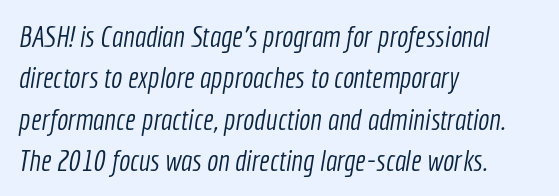
Q: Is the text bold? A: No.
Q: Is the typeface a serif or a sans-serif typeface? A: Sans-serif.
Q: Is the text underlined? A: No.
Q: How is the paragraph aligned? A: Left-aligned.
Q: Is the spacing between letters normal or unusually wide? A: Normal.
Q: Is the spacing between lines tight, normal or loose? A: Normal.
Q: Width (condensed, normal, or wide)? A: Condensed.
Q: x-height? A: Medium.
Q: Monospaced? A: No.
